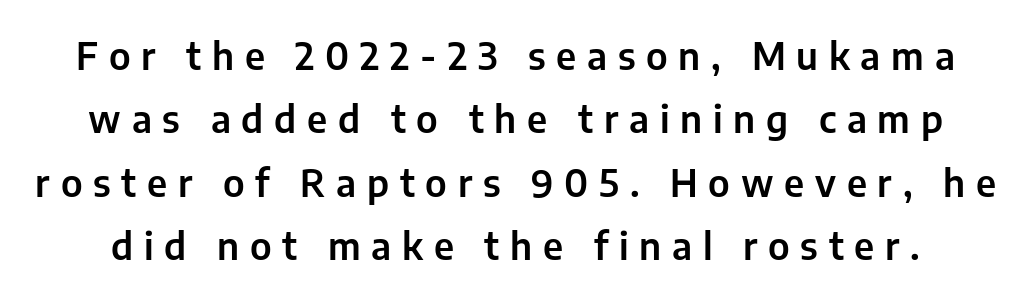
The gaps between neighbouring characters are conspicuously large. The rendering uses natural spacing where letterforms have individual widths. Only glyphs here, with clear space below each row. Rendered with straight, roman letterforms. Does the type have serifs? No, each stem ends abruptly.
